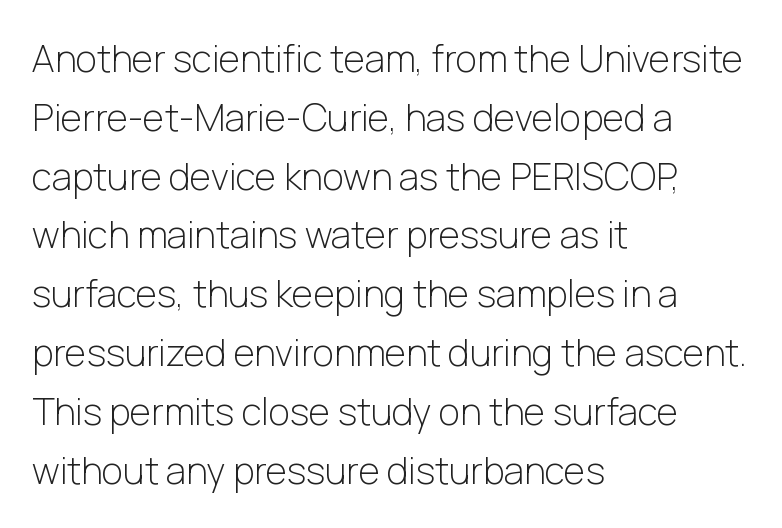
Posture: upright roman. All the whitespace from short lines collects on the right. Weight class: somewhere from thin through regular. The letters advance in unequal steps, a hallmark of proportional type.
